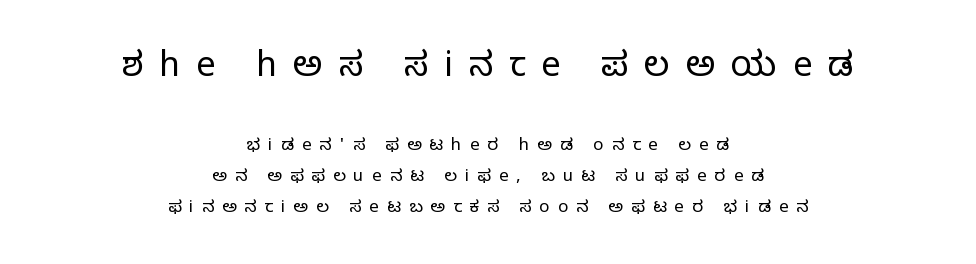
{"serif": "no", "italic": "no", "bold": "no", "weight": "light", "width": "normal", "stroke_contrast": "low", "x_height": "medium", "monospaced": "no", "underline": "no", "align": "center", "line_spacing_ratio": 1.84, "letter_spacing": "wide", "letter_spacing_em": 0.47, "larger_block": "first", "size_ratio": 2.0, "glyph_px": 34}
